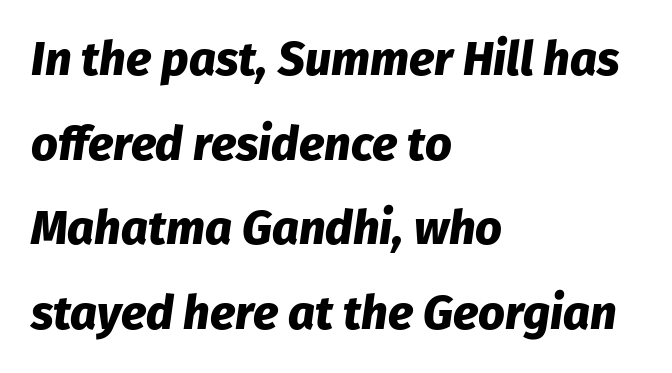
{"italic": "yes", "lean": "right", "slant_degrees": 8, "bold": "yes", "weight": "heavy", "width": "normal", "stroke_contrast": "low", "x_height": "medium", "monospaced": "no", "underline": "no", "align": "left", "line_spacing_ratio": 1.8, "letter_spacing": "normal", "letter_spacing_em": 0.0, "glyph_px": 47}
